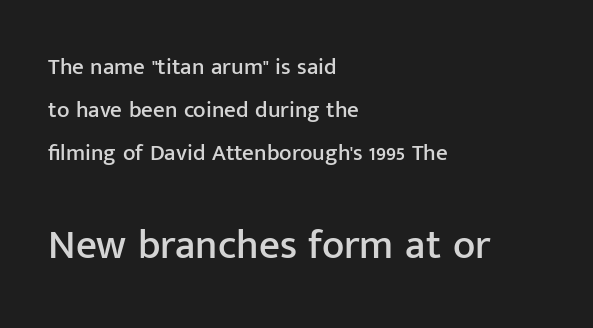
The gap between lines stays unmarked. Alignment: flush left. Whoever set this made the second block the dominant, larger element. Does the lettering tilt? It doesn't — this is upright. Do the characters align in a grid? No, the font is proportional.
